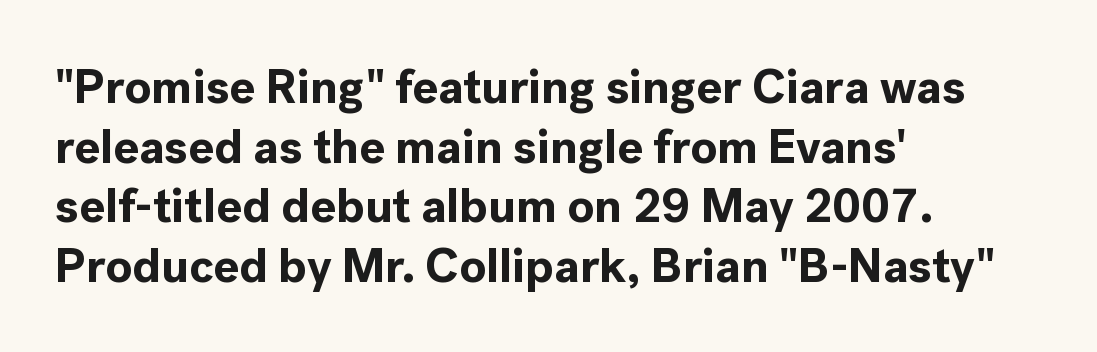
Q: Is the text bold? A: Yes.
Q: Is the text italic (slanted)? A: No, it is upright.
Q: Is the typeface a serif or a sans-serif typeface? A: Sans-serif.
Q: Is the text underlined? A: No.
Q: How is the paragraph aligned? A: Left-aligned.
Q: Is the spacing between letters normal or unusually wide? A: Normal.
Q: Width (condensed, normal, or wide)? A: Normal.
Q: x-height? A: Medium.
Q: Monospaced? A: No.
